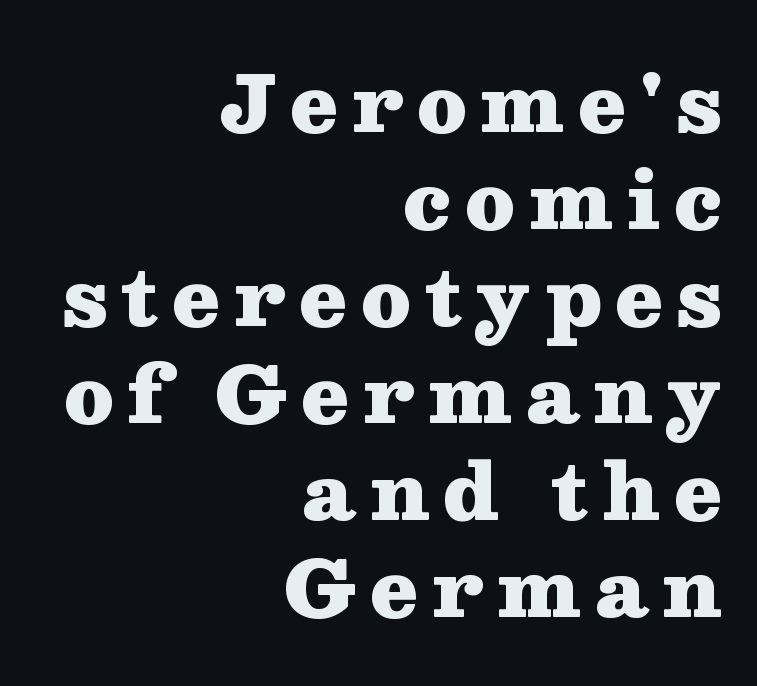
Q: Is the text bold? A: Yes.
Q: Is the text italic (slanted)? A: No, it is upright.
Q: Is the typeface a serif or a sans-serif typeface? A: Serif.
Q: Is the text underlined? A: No.
Q: How is the paragraph aligned? A: Right-aligned.
Q: Is the spacing between lines tight, normal or loose? A: Normal.
Q: Width (condensed, normal, or wide)? A: Wide.
Q: Stroke contrast? A: Medium.
Q: x-height? A: Medium.
Q: Monospaced? A: No.
